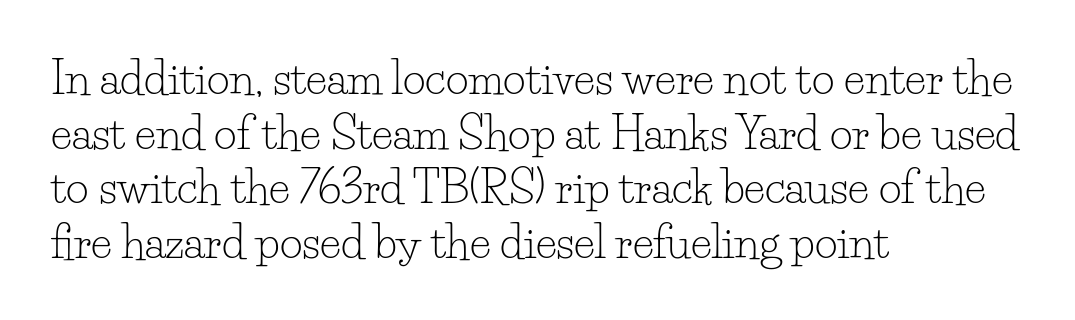
Q: Is the text bold? A: No.
Q: Is the text italic (slanted)? A: No, it is upright.
Q: Is the typeface a serif or a sans-serif typeface? A: Serif.
Q: Is the text underlined? A: No.
Q: How is the paragraph aligned? A: Left-aligned.
Q: Is the spacing between letters normal or unusually wide? A: Normal.
Q: Width (condensed, normal, or wide)? A: Normal.
Q: Stroke contrast? A: Low.
Q: x-height? A: Small.
Q: Monospaced? A: No.
